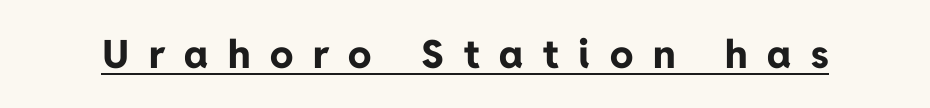
Is the type bold? Yes — the strokes are clearly thick and heavy. Looks like someone drew a line under every word here. Here the designer chose a conventional face with non-uniform glyph widths. Tall strokes in this sample are plumb rather than angled. The horizontal fit of the characters is loose and conspicuously gappy.
